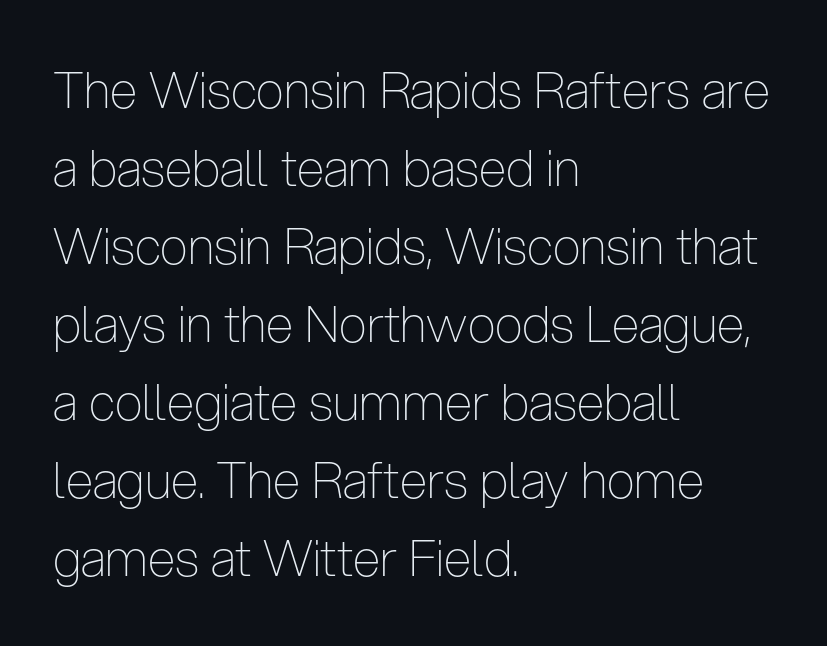
The image shows 50 px thin, condensed sans-serif type, upright; set left-aligned, normal line spacing (1.56x), normal letter spacing, not underlined; low stroke contrast and a medium x-height.
